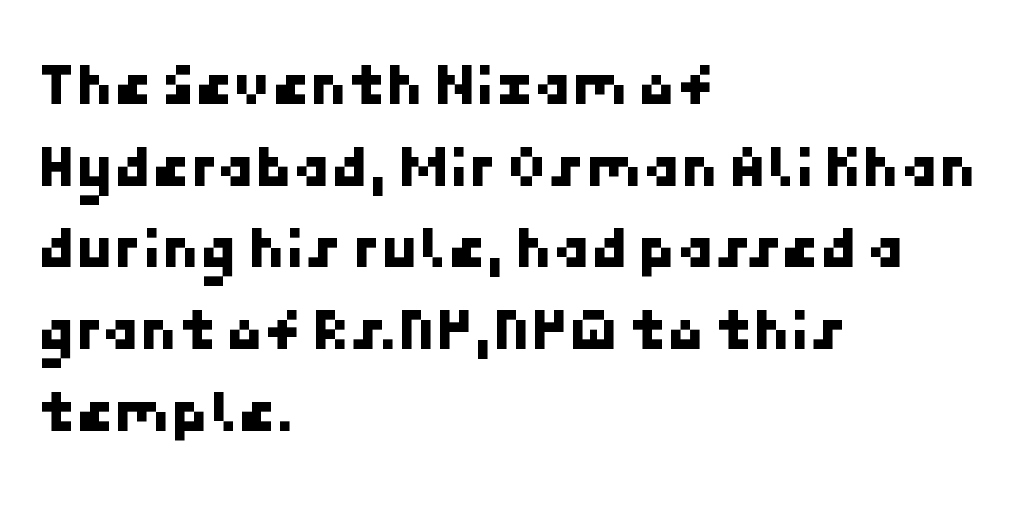
{"serif": "no", "width": "normal", "stroke_contrast": "low", "x_height": "medium", "underline": "no", "align": "left", "line_spacing": "normal", "line_spacing_ratio": 1.34, "letter_spacing": "normal", "letter_spacing_em": 0.0, "glyph_px": 61}
